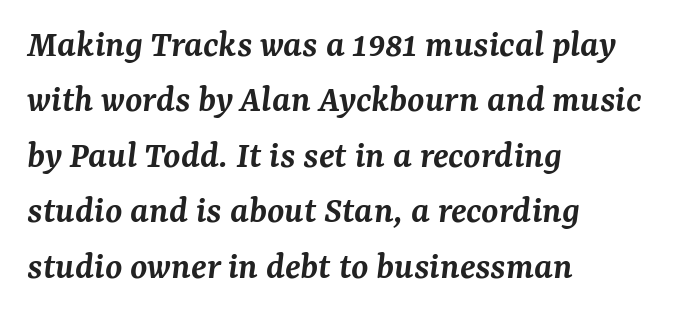
Descender tails drop into unmarked territory. The typesetter chose a ragged-right arrangement here. Each letter keeps its own natural width here, so spacing adapts to shape. Stroke thickness is moderately raised; the sample reads as semibold. The letters carry serifs — small finishing strokes at the ends of their stems. Vertical spacing — default.
